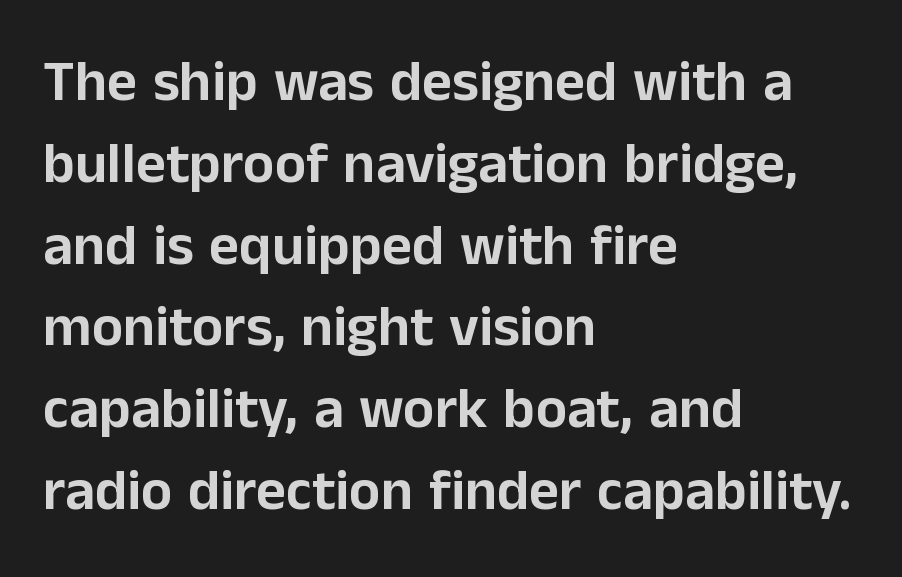
Line starts are locked; line ends wander. Any mark beneath the type? The region is blank. This sample keeps an unexceptional amount of space between lines. The gaps between neighbouring characters are ordinary and unremarkable. A typesetter would call this proportional, since set widths differ per character.
